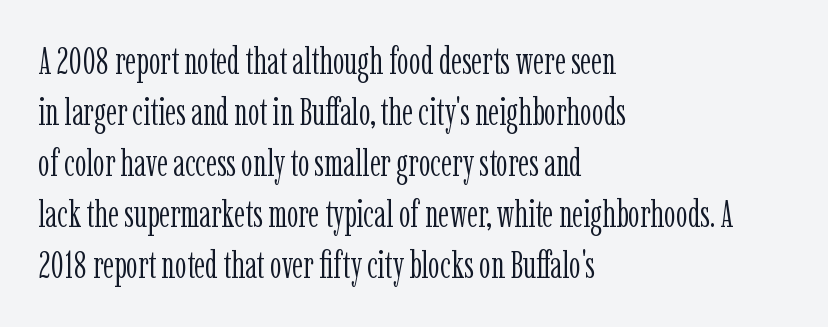
The image shows 37 px light, condensed serif type, upright; set left-aligned, normal line spacing (1.38x), normal letter spacing, not underlined; low stroke contrast and a medium x-height.
